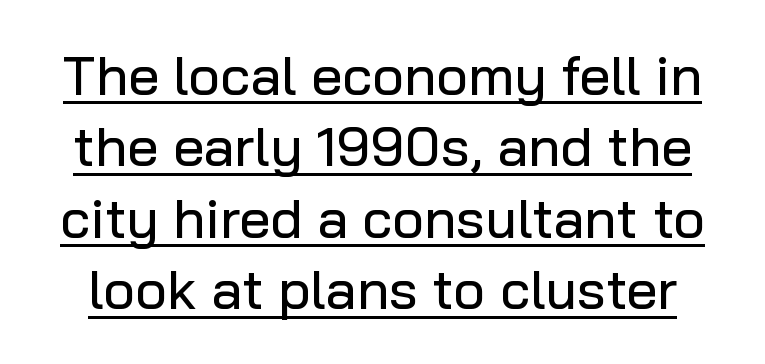
Spacing verdict: proportional, widths tailored to each character. Between one letter and the next there's only the usual sliver of space. Is there an underline? Yes — a line sits under the letters. The typeface chosen for these lines omits serifs.
